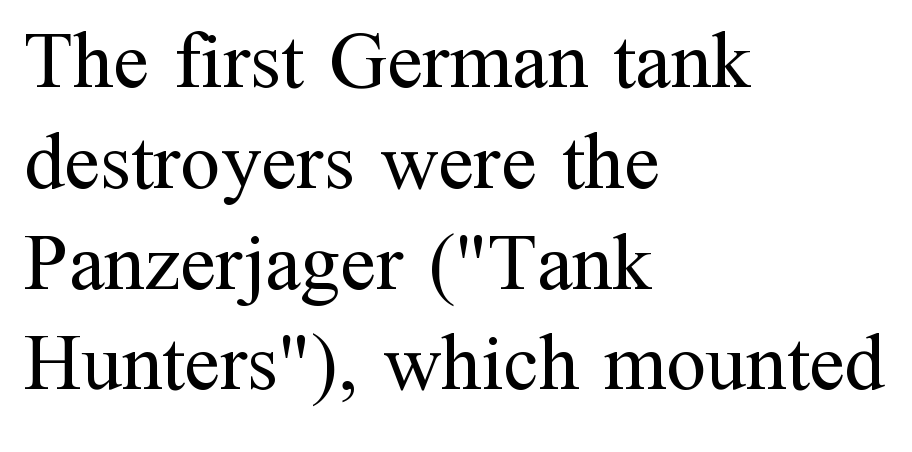
Spacing verdict: proportional, widths tailored to each character. Each word holds together tightly as a unit, with standard inter-letter gaps. The font family rendered here belongs to the serif group. The lines are quadded left.
